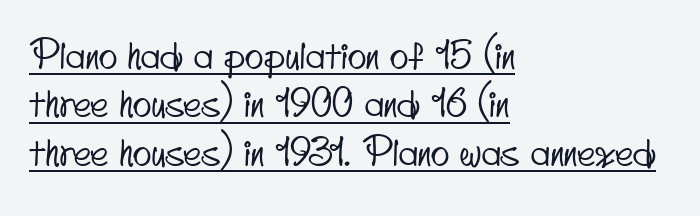
Leftover space on each line is placed entirely after the last word. The line texture is even and compact thanks to regular tracking. Check the space under the baseline: a stroke is drawn there. Is this a fixed-width face? No — the glyphs have proportional, varying widths.
